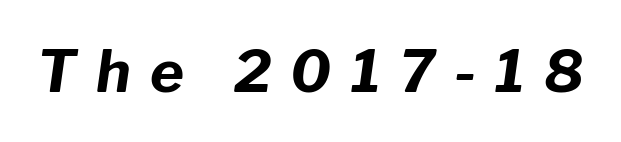
The glyphs have the mass of a bold cut. Proportional: the letters do not fall into vertical columns. Display-style spreading of the glyphs; the letterfit is very open. Letters rest on an invisible, unmarked baseline.
